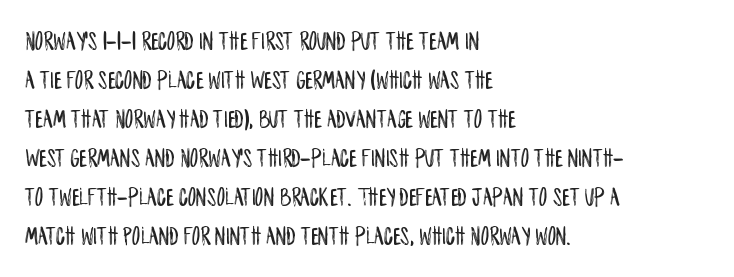
The image shows 26 px text type, upright; set left-aligned, normal line spacing (1.5x), normal letter spacing, not underlined.
